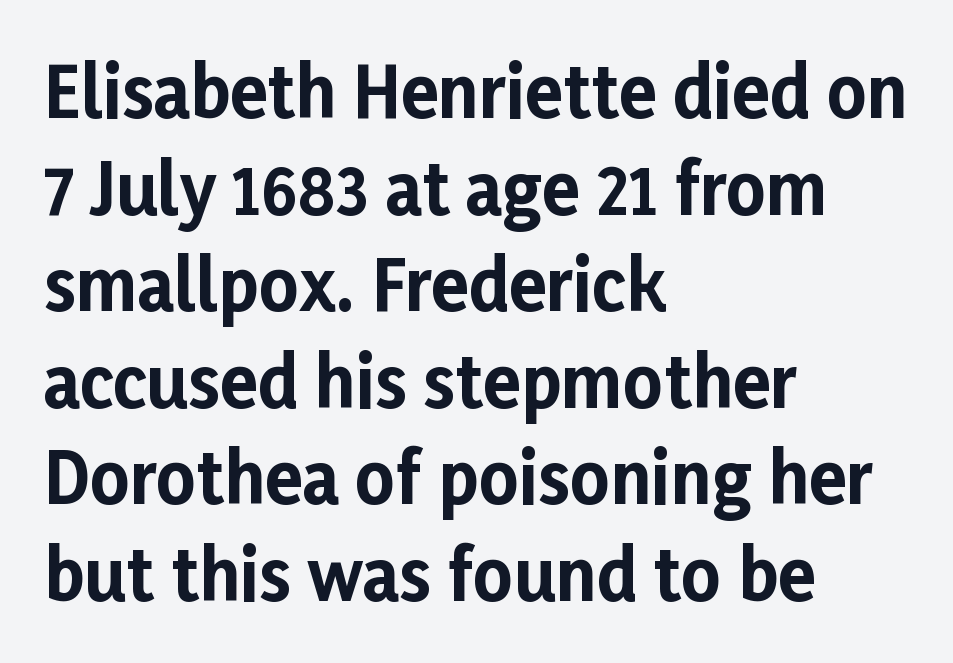
The image shows 69 px bold sans-serif type, upright; set left-aligned, normal line spacing (1.4x), normal letter spacing, not underlined; low stroke contrast and a medium x-height.
